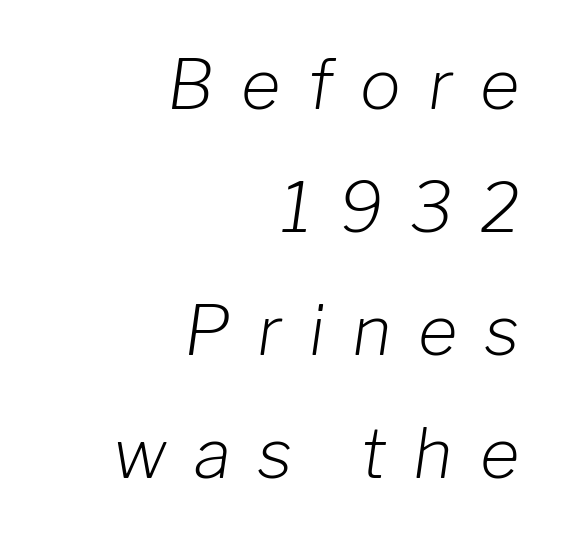
Q: Is the text bold? A: No.
Q: Is the text italic (slanted)? A: Yes, it leans right by about 8 degrees.
Q: Is the text underlined? A: No.
Q: How is the paragraph aligned? A: Right-aligned.
Q: Is the spacing between letters normal or unusually wide? A: Unusually wide.
Q: Width (condensed, normal, or wide)? A: Normal.
Q: Stroke contrast? A: Low.
Q: x-height? A: Medium.
Q: Monospaced? A: No.
